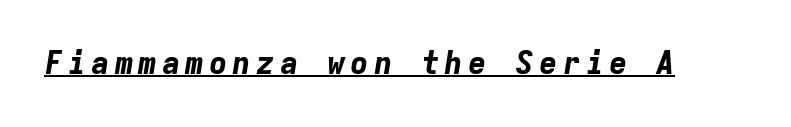
The image shows 31 px bold type, italic (leaning right), monospaced; set underlined; low stroke contrast and a medium x-height.
